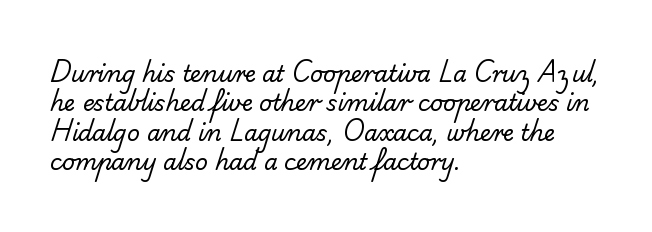
{"bold": "no", "underline": "no", "align": "left", "line_spacing": "normal", "line_spacing_ratio": 1.33, "letter_spacing": "normal", "letter_spacing_em": 0.0, "glyph_px": 22}
